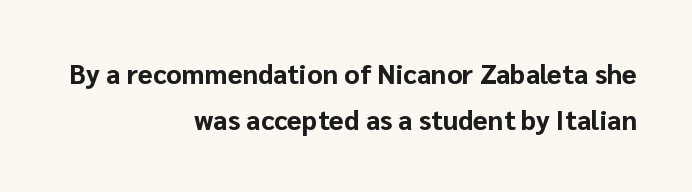
The image shows 27 px bold type, upright; set right-aligned, normal line spacing (1.7x), normal letter spacing, not underlined.
